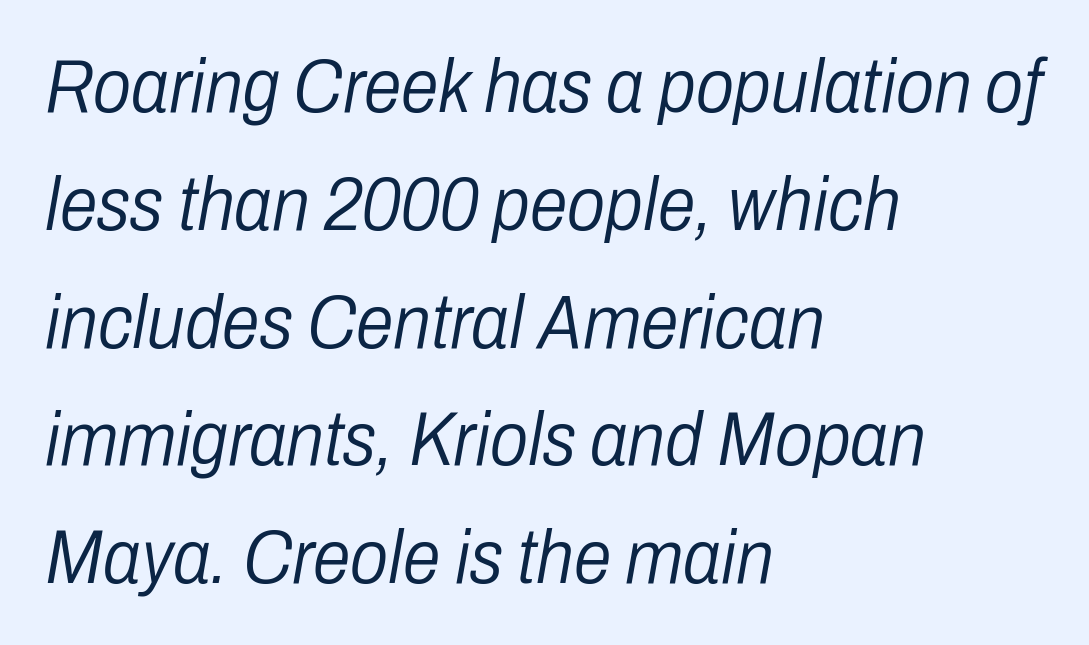
The image shows 76 px light, condensed type, italic (leaning right); set left-aligned, normal line spacing (1.55x), normal letter spacing, not underlined; low stroke contrast and a medium x-height.
